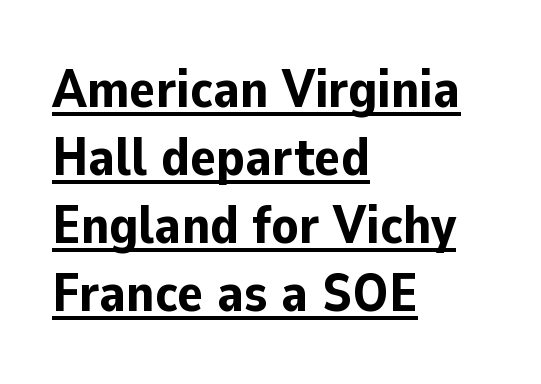
Set as a true bold cut, around the 700 mark. Visually the block forms a straight wall on the left and a jagged coastline on the right. Every character sits straight up, as roman type does. Decoration check: the copy is underlined. In terms of leading, this rendering sits right in the middle.
